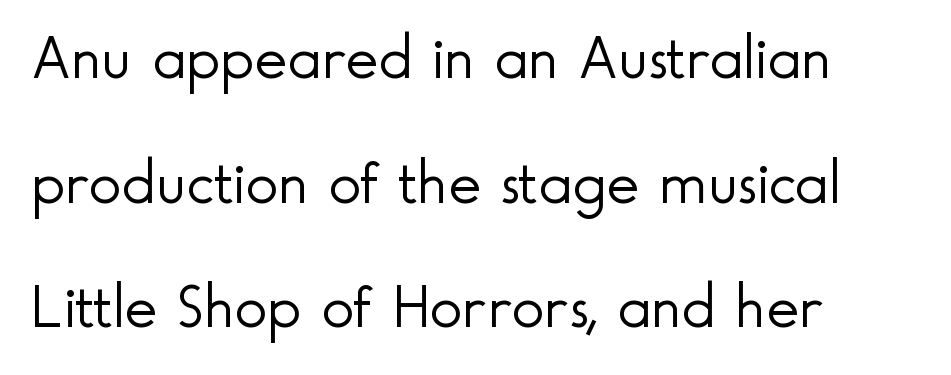
Q: Is the text bold? A: No.
Q: Is the text italic (slanted)? A: No, it is upright.
Q: Is the typeface a serif or a sans-serif typeface? A: Sans-serif.
Q: Is the text underlined? A: No.
Q: How is the paragraph aligned? A: Left-aligned.
Q: Is the spacing between letters normal or unusually wide? A: Normal.
Q: Is the spacing between lines tight, normal or loose? A: Loose.
Q: Width (condensed, normal, or wide)? A: Normal.
Q: x-height? A: Small.
Q: Monospaced? A: No.
